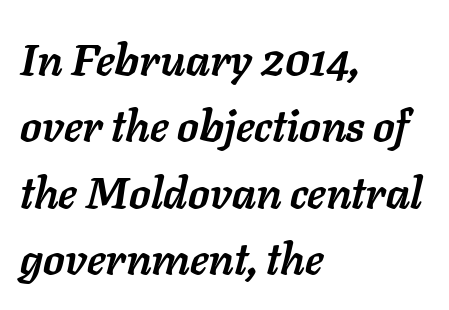
In terms of posture, this sample is oblique. Compared with an ordinary text face, these strokes are far heavier — a full bold. Does the copy run flush right? No — it runs flush left. Whoever set this chose a conventional vertical rhythm. Descenders are the only things crossing below the line.
